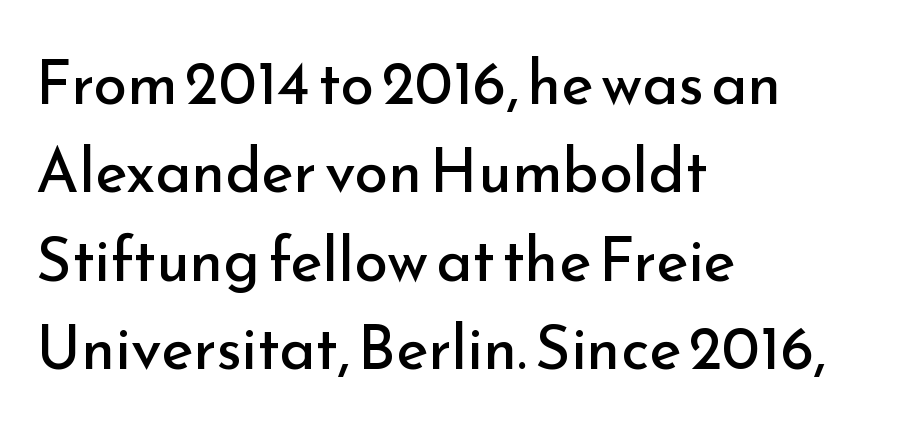
Q: Is the text bold? A: No.
Q: Is the text italic (slanted)? A: No, it is upright.
Q: Is the typeface a serif or a sans-serif typeface? A: Sans-serif.
Q: Is the text underlined? A: No.
Q: How is the paragraph aligned? A: Left-aligned.
Q: Is the spacing between letters normal or unusually wide? A: Normal.
Q: Is the spacing between lines tight, normal or loose? A: Normal.
Q: Width (condensed, normal, or wide)? A: Normal.
Q: Stroke contrast? A: Low.
Q: x-height? A: Small.
Q: Monospaced? A: No.
